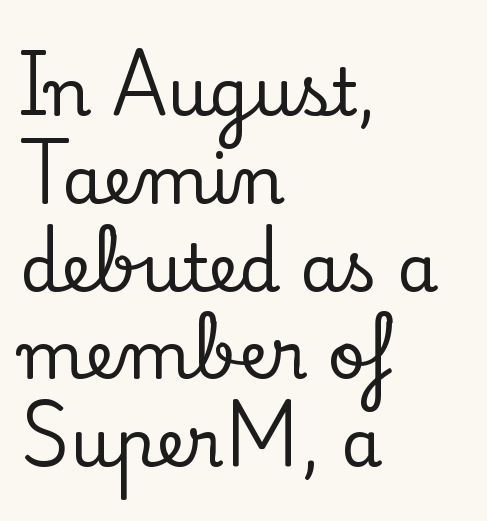
The image shows 66 px text type, upright; set left-aligned, normal line spacing (1.33x), normal letter spacing, not underlined; low stroke contrast and a small x-height.
